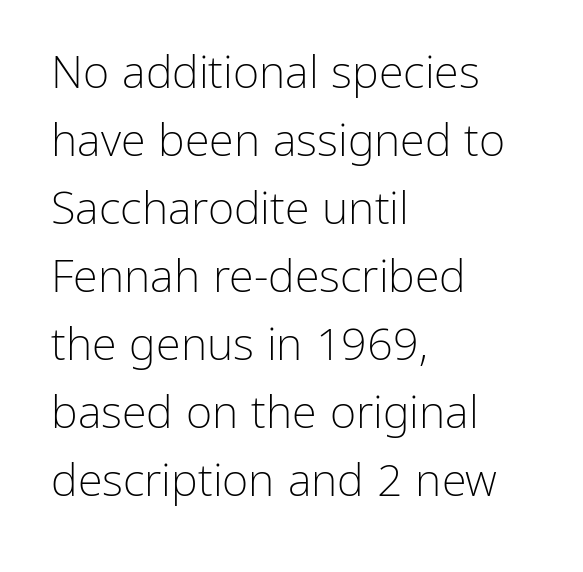
{"serif": "no", "italic": "no", "bold": "no", "weight": "light", "width": "normal", "stroke_contrast": "low", "x_height": "medium", "monospaced": "no", "underline": "no", "align": "left", "line_spacing": "normal", "line_spacing_ratio": 1.51, "letter_spacing": "normal", "letter_spacing_em": 0.0, "glyph_px": 45}
